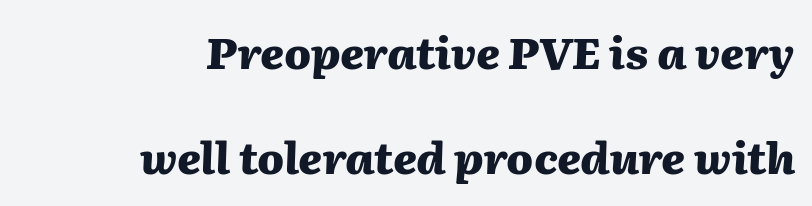
Q: Is the text bold? A: Yes.
Q: Is the text italic (slanted)? A: Yes, it leans right by about 2 degrees.
Q: Is the text underlined? A: No.
Q: How is the paragraph aligned? A: Right-aligned.
Q: Is the spacing between letters normal or unusually wide? A: Normal.
Q: Is the spacing between lines tight, normal or loose? A: Loose.
Q: Width (condensed, normal, or wide)? A: Normal.
Q: Stroke contrast? A: Medium.
Q: x-height? A: Medium.
Q: Monospaced? A: No.
